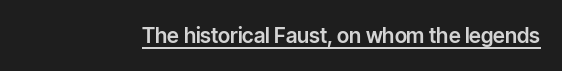
Students, note that the glyphs here touch the page at normal intervals. Does a line run under the words? Yes, clearly. Designer's note — italics off, roman on.
